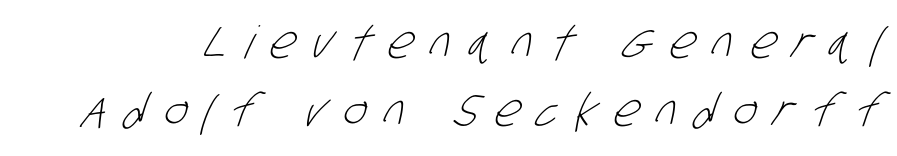
Display-style spreading of the glyphs; the letterfit is very open. Vertical stems look standard width or narrower in stroke. Letterform terminals end flat and unadorned throughout the passage. Spacing verdict: proportional, widths tailored to each character. Whoever set this chose a conventional vertical rhythm. Check under the words: just untouched page.
